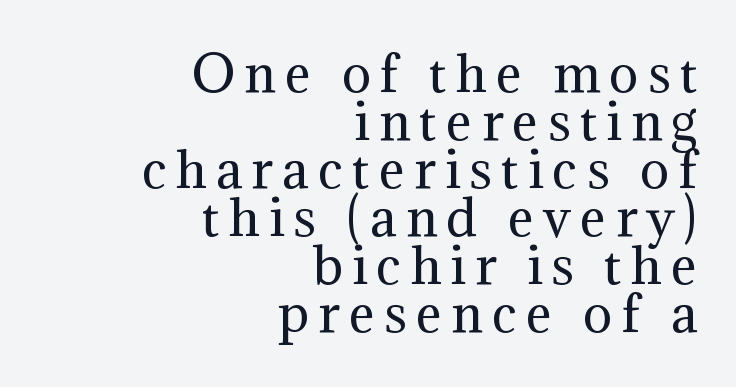
Q: Is the text bold? A: No.
Q: Is the text italic (slanted)? A: No, it is upright.
Q: Is the typeface a serif or a sans-serif typeface? A: Serif.
Q: Is the text underlined? A: No.
Q: How is the paragraph aligned? A: Right-aligned.
Q: Is the spacing between lines tight, normal or loose? A: Tight.
Q: Width (condensed, normal, or wide)? A: Normal.
Q: Stroke contrast? A: Medium.
Q: x-height? A: Medium.
Q: Monospaced? A: No.
